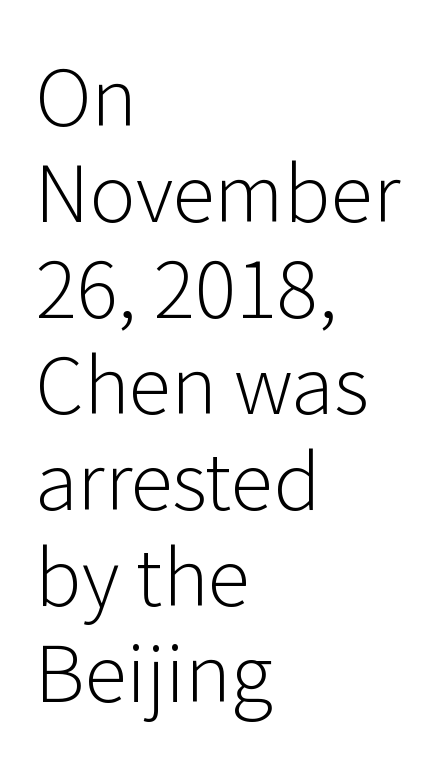
{"serif": "no", "italic": "no", "bold": "no", "weight": "light", "width": "normal", "stroke_contrast": "low", "x_height": "medium", "monospaced": "no", "underline": "no", "align": "left", "line_spacing_ratio": 1.23, "letter_spacing": "normal", "letter_spacing_em": 0.0, "glyph_px": 78}
